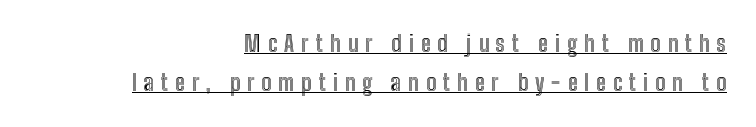
The rendering uses the underline text-decoration. Layout note: lines flush right. Here the glyphs are tracked loosely, breaking word shapes into spaced letters. The letters stand straight up with perfectly vertical stems.
